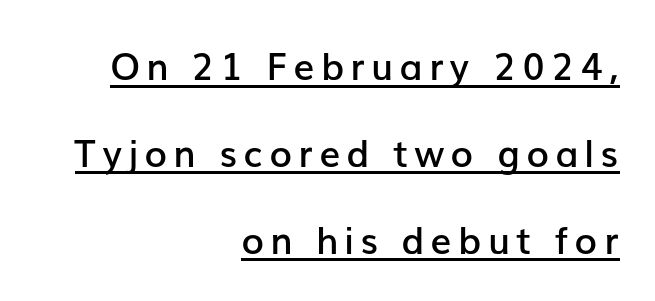
The image shows 37 px semibold sans-serif type, upright; set right-aligned, loose line spacing (2.35x), underlined; low stroke contrast and a medium x-height.
